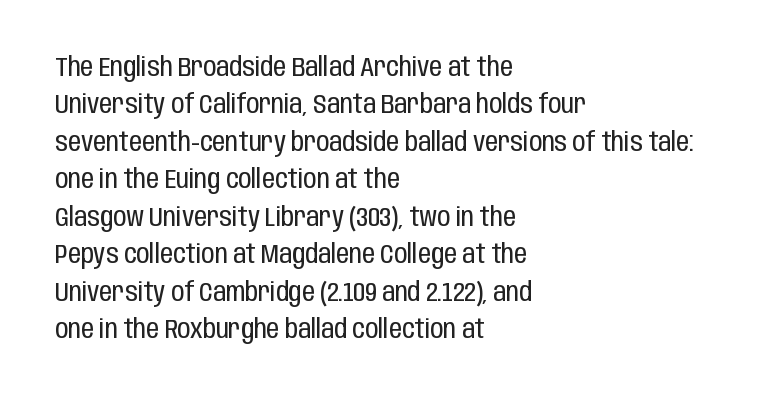
Q: Is the text bold? A: No.
Q: Is the text italic (slanted)? A: No, it is upright.
Q: Is the text underlined? A: No.
Q: How is the paragraph aligned? A: Left-aligned.
Q: Is the spacing between letters normal or unusually wide? A: Normal.
Q: Is the spacing between lines tight, normal or loose? A: Normal.
